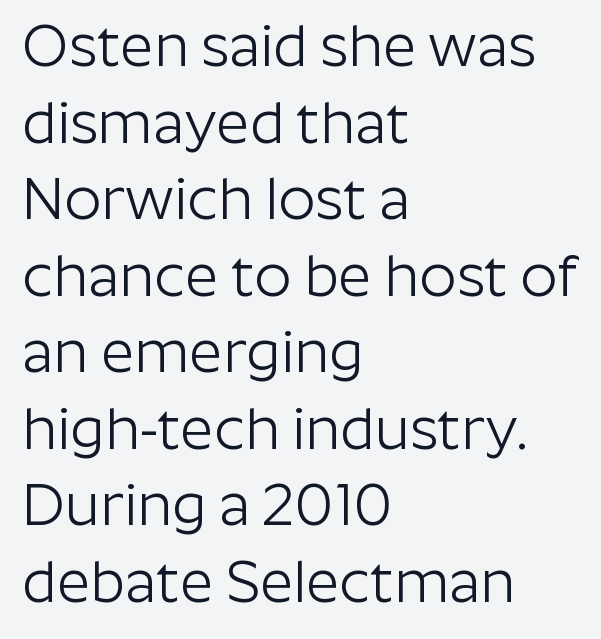
Q: Is the text bold? A: No.
Q: Is the text italic (slanted)? A: No, it is upright.
Q: Is the typeface a serif or a sans-serif typeface? A: Sans-serif.
Q: Is the text underlined? A: No.
Q: How is the paragraph aligned? A: Left-aligned.
Q: Is the spacing between letters normal or unusually wide? A: Normal.
Q: Is the spacing between lines tight, normal or loose? A: Normal.
Q: Width (condensed, normal, or wide)? A: Normal.
Q: Stroke contrast? A: Low.
Q: x-height? A: Medium.
Q: Monospaced? A: No.
